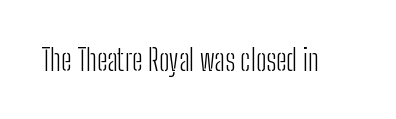
{"serif": "no", "italic": "no", "bold": "no", "weight": "light", "width": "condensed", "stroke_contrast": "low", "x_height": "medium", "monospaced": "no", "underline": "no", "letter_spacing": "normal", "letter_spacing_em": 0.0, "glyph_px": 30}
